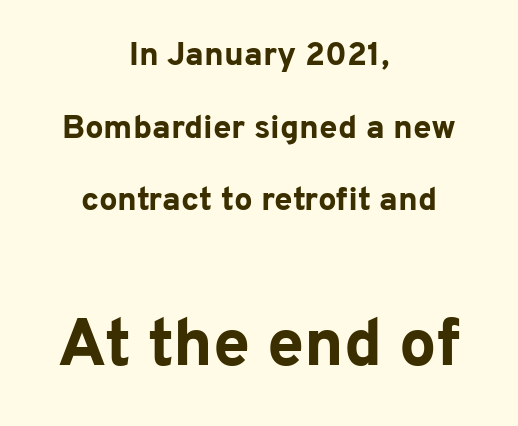
A full-strength bold gives these letters their thick strokes. Here the second block reads like a headline and the first like body copy. Spacing verdict: proportional, widths tailored to each character. Characters remain perfectly vertical along every line.
